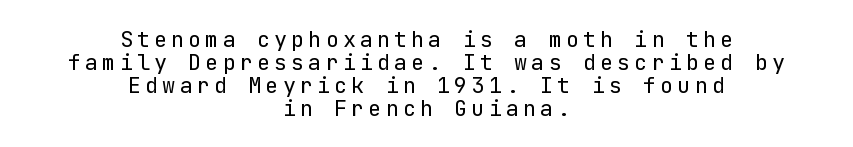
Q: Is the text bold? A: No.
Q: Is the text italic (slanted)? A: No, it is upright.
Q: Is the text underlined? A: No.
Q: How is the paragraph aligned? A: Centered.
Q: Is the spacing between lines tight, normal or loose? A: Tight.
